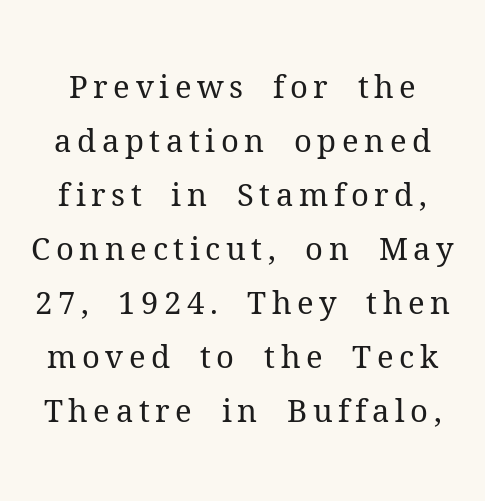
{"serif": "yes", "italic": "no", "bold": "no", "weight": "regular", "width": "normal", "stroke_contrast": "medium", "x_height": "medium", "monospaced": "no", "underline": "no", "align": "center", "line_spacing_ratio": 1.74, "glyph_px": 31}
